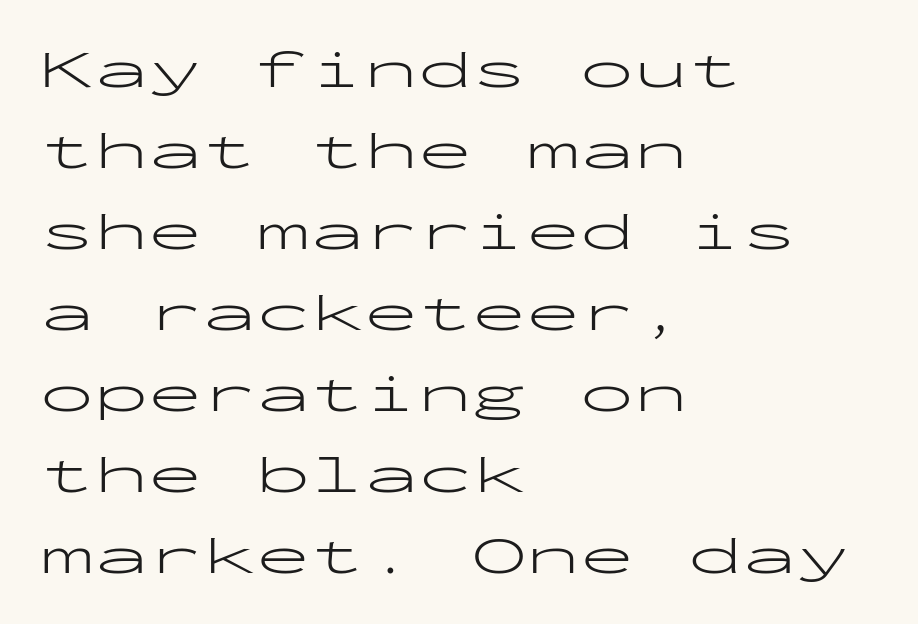
The image shows 54 px light, wide sans-serif type, upright, monospaced; set left-aligned, normal line spacing (1.5x), normal letter spacing, not underlined; low stroke contrast and a medium x-height.
